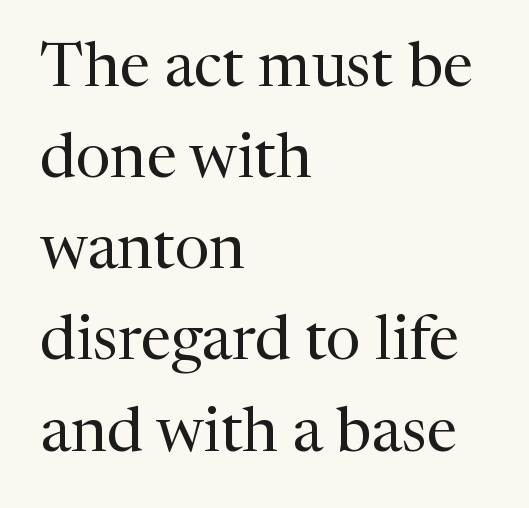
The image shows 62 px regular-weight serif type, upright; set left-aligned, normal line spacing (1.47x), normal letter spacing, not underlined; medium stroke contrast and a medium x-height.
